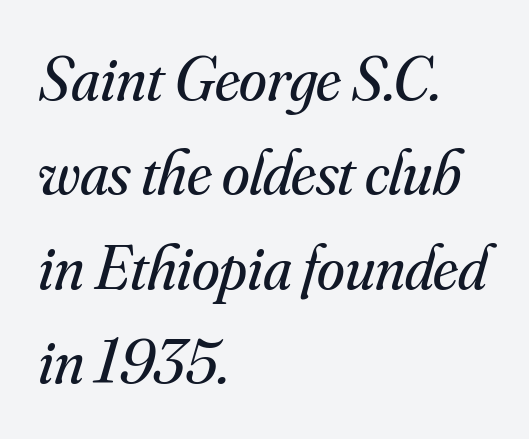
The typography opts for an oblique posture over an upright one. Weight: regular or lighter. Spacing verdict: proportional, widths tailored to each character. The font family rendered here belongs to the serif group. The space beneath each line is pristine and unruled. Leading matches the norm, producing a regular column.
